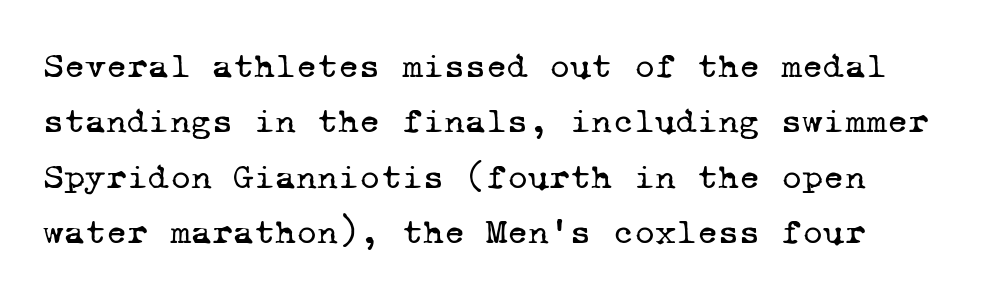
{"serif": "yes", "bold": "no", "weight": "regular", "width": "normal", "stroke_contrast": "low", "x_height": "medium", "monospaced": "yes", "underline": "no", "line_spacing": "normal", "line_spacing_ratio": 1.54, "letter_spacing": "normal", "letter_spacing_em": 0.0, "glyph_px": 36}
